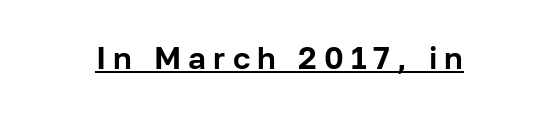
Underlined type. Caption: expanded tracking, letters set apart. Are there feet on the stems? There aren't — it's a sans. Think of a printed novel: that variable character pitch is what you see here. This is the regular roman posture of the typeface.
